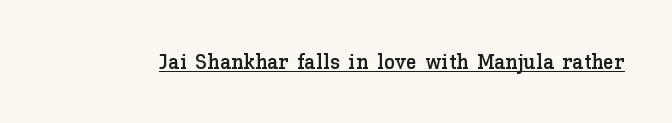
Q: Is the text italic (slanted)? A: No, it is upright.
Q: Is the text underlined? A: Yes.
Q: Is the spacing between letters normal or unusually wide? A: Normal.
